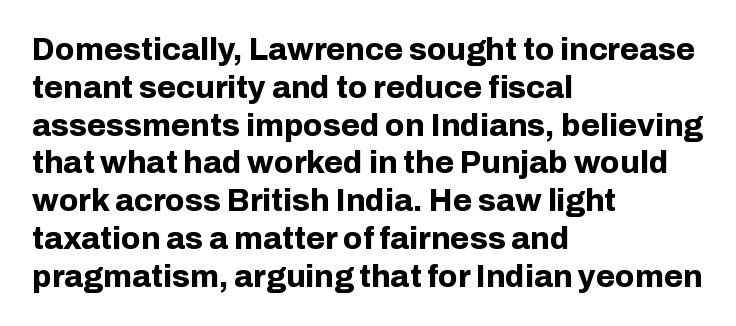
The passage shown has conventional tracking throughout. Note: no serifs on the glyphs. Every row of glyphs begins at an identical x-position on the left. Each row of text sits above clean, open space.
